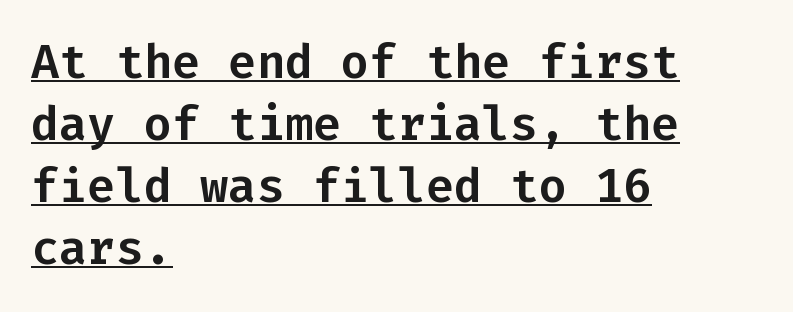
The letters stand straight up with perfectly vertical stems. The face used here is monospaced, like something from a code editor. This sample keeps an unexceptional amount of space between lines. Check where the strokes stop: nothing finishes them off — pure sans. Is there an underline? Yes — a line sits under the letters.
